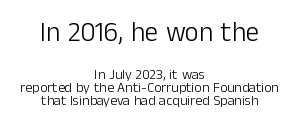
Q: Is the text bold? A: No.
Q: Is the text italic (slanted)? A: No, it is upright.
Q: Is the text underlined? A: No.
Q: How is the paragraph aligned? A: Centered.
Q: Is the spacing between letters normal or unusually wide? A: Normal.
Q: Is the spacing between lines tight, normal or loose? A: Tight.
Q: Which block of text is set in a larger size, the first (top) or the second (bottom)? A: The first (top) one.
